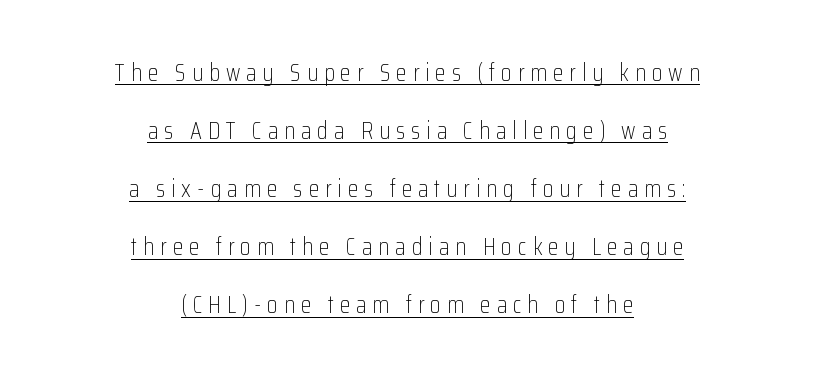
The typography opts for an upright posture over an oblique one. These lines stand farther apart than default settings would place them. Counters stay open thanks to moderate or lighter strokes. This is underlined copy, the kind a proofreader might mark for attention. Substantial extra tracking has been applied to these lines.
